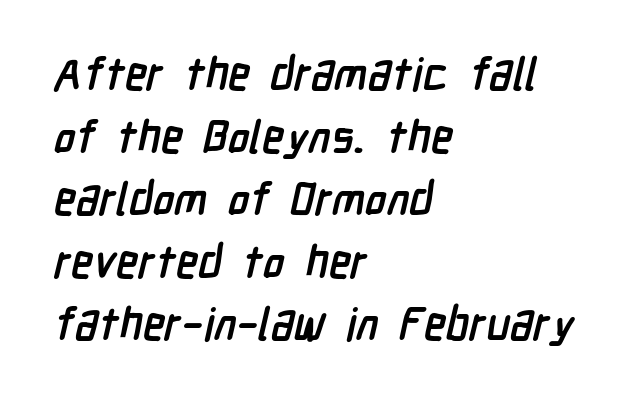
The image shows 45 px semibold, condensed sans-serif type; set left-aligned, normal line spacing (1.39x), normal letter spacing, not underlined; low stroke contrast and a medium x-height.
